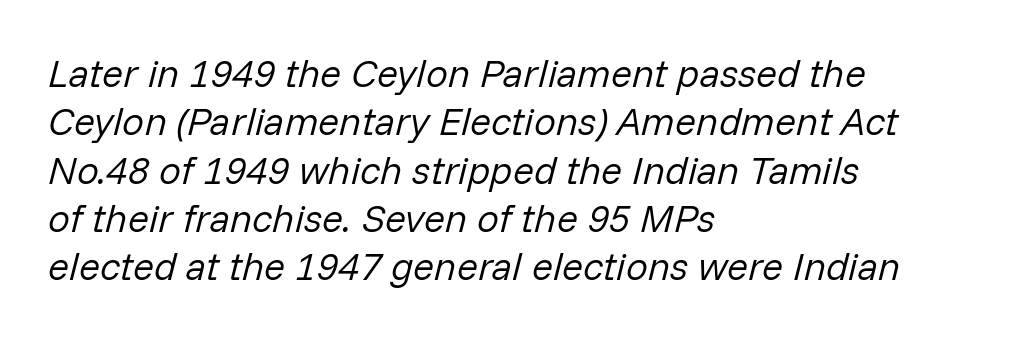
{"italic": "yes", "lean": "right", "slant_degrees": 14, "bold": "no", "weight": "regular", "width": "normal", "stroke_contrast": "low", "x_height": "medium", "monospaced": "no", "underline": "no", "align": "left", "line_spacing_ratio": 1.24, "letter_spacing": "normal", "letter_spacing_em": 0.0, "glyph_px": 39}
